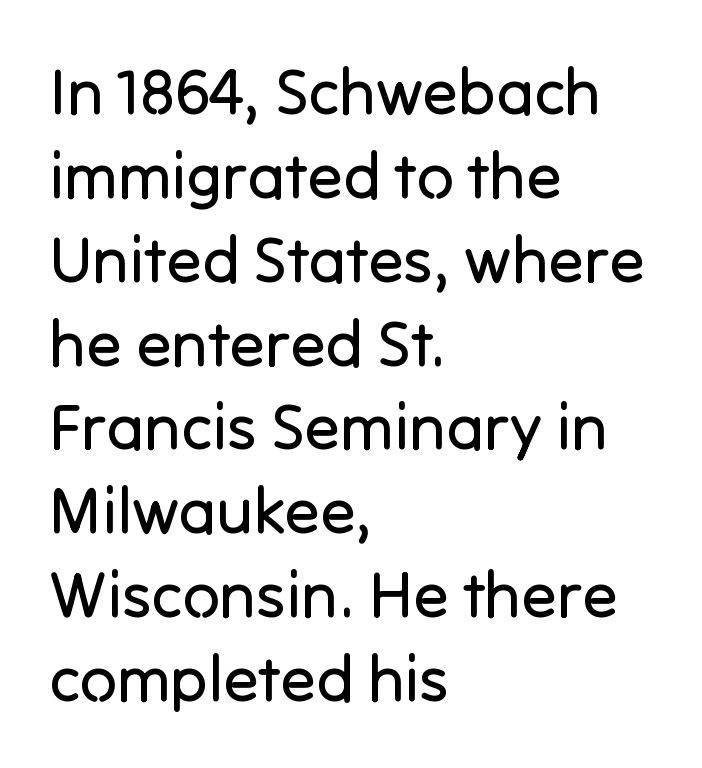
{"serif": "no", "italic": "no", "bold": "no", "weight": "regular", "width": "normal", "stroke_contrast": "low", "x_height": "medium", "monospaced": "no", "underline": "no", "align": "left", "line_spacing": "normal", "line_spacing_ratio": 1.29, "letter_spacing": "normal", "letter_spacing_em": 0.0, "glyph_px": 65}
